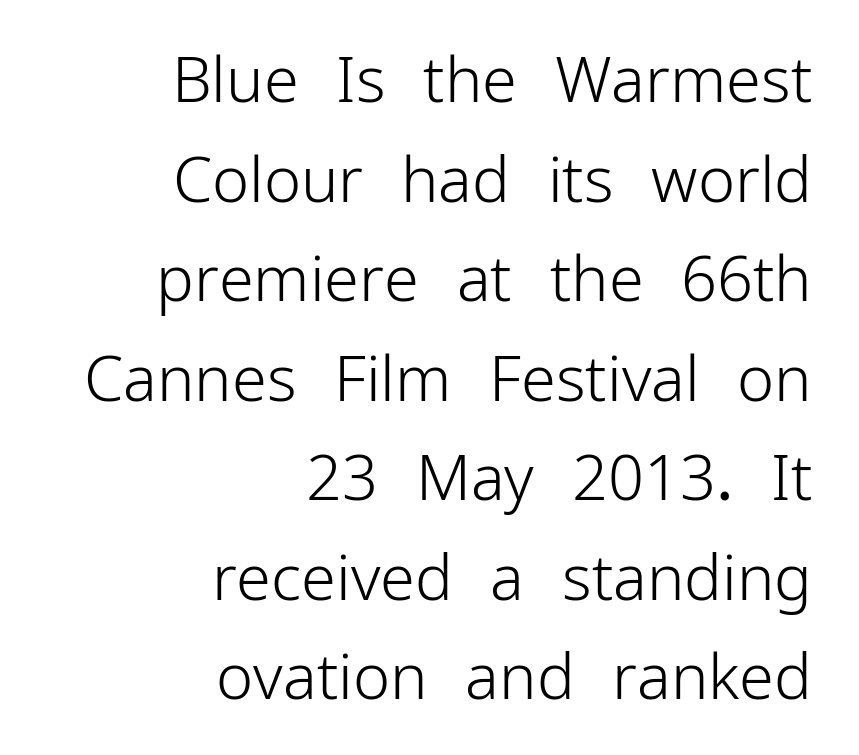
{"serif": "no", "italic": "no", "bold": "no", "weight": "light", "width": "normal", "stroke_contrast": "low", "x_height": "medium", "monospaced": "no", "underline": "no", "align": "right", "line_spacing": "normal", "line_spacing_ratio": 1.58, "letter_spacing": "normal", "letter_spacing_em": 0.0, "glyph_px": 63}
